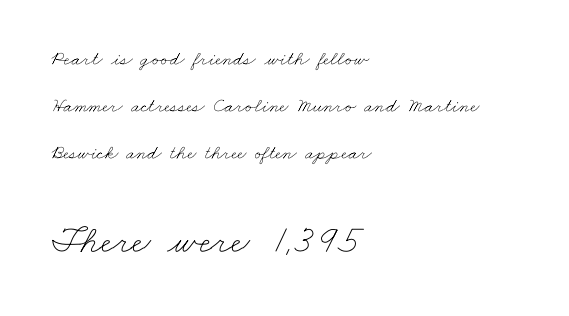
{"bold": "no", "weight": "thin", "width": "wide", "stroke_contrast": "low", "x_height": "small", "monospaced": "no", "underline": "no", "align": "left", "line_spacing": "loose", "line_spacing_ratio": 2.36, "letter_spacing": "normal", "letter_spacing_em": 0.0, "larger_block": "second", "size_ratio": 2.0, "glyph_px": 40}
